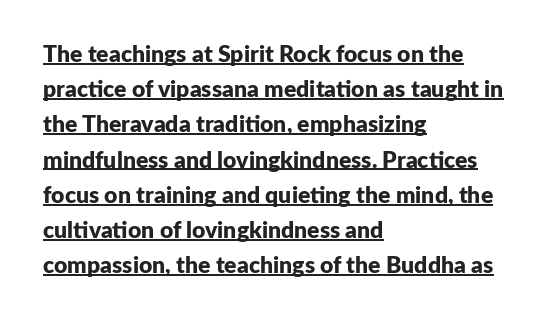
{"italic": "no", "bold": "yes", "underline": "yes", "align": "left", "line_spacing": "normal", "line_spacing_ratio": 1.53, "letter_spacing": "normal", "letter_spacing_em": 0.0, "glyph_px": 23}
